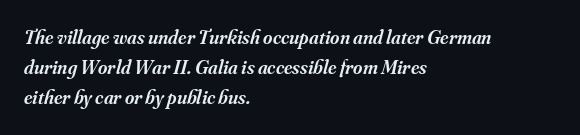
The image shows 20 px text type, italic (leaning right); set left-aligned, normal line spacing (1.51x), normal letter spacing, not underlined.
